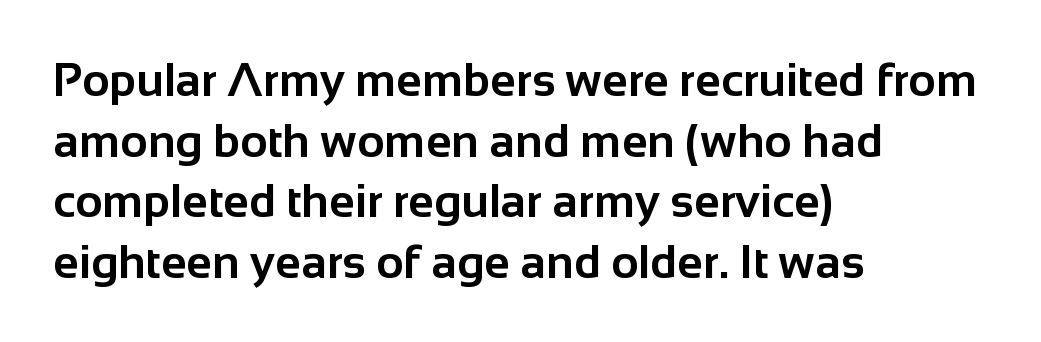
Q: Is the text bold? A: Yes.
Q: Is the text italic (slanted)? A: No, it is upright.
Q: Is the typeface a serif or a sans-serif typeface? A: Sans-serif.
Q: Is the text underlined? A: No.
Q: How is the paragraph aligned? A: Left-aligned.
Q: Is the spacing between letters normal or unusually wide? A: Normal.
Q: Is the spacing between lines tight, normal or loose? A: Normal.
Q: Width (condensed, normal, or wide)? A: Normal.
Q: Stroke contrast? A: Low.
Q: x-height? A: Medium.
Q: Monospaced? A: No.
